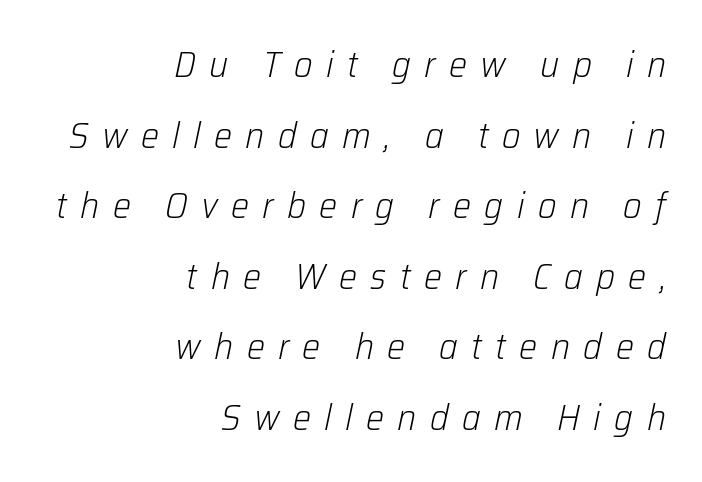
The image shows 36 px light type, italic (leaning right); set right-aligned, loose line spacing (1.96x), unusually wide letter spacing (+0.37 em), not underlined; low stroke contrast and a medium x-height.
